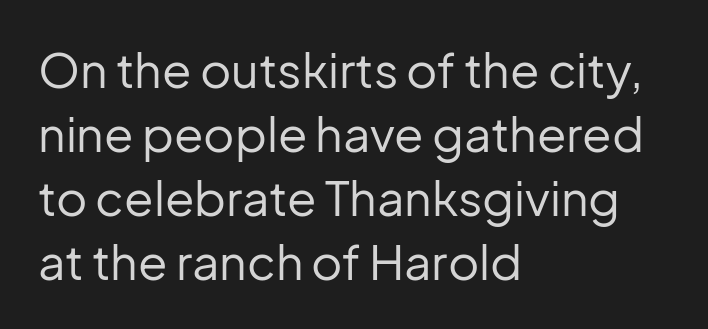
The tracking reads as untouched default to a designer's eye. Spacing verdict: proportional, widths tailored to each character. Evenly set lines give the paragraph a standard silhouette. Heft: none added — not bold.
